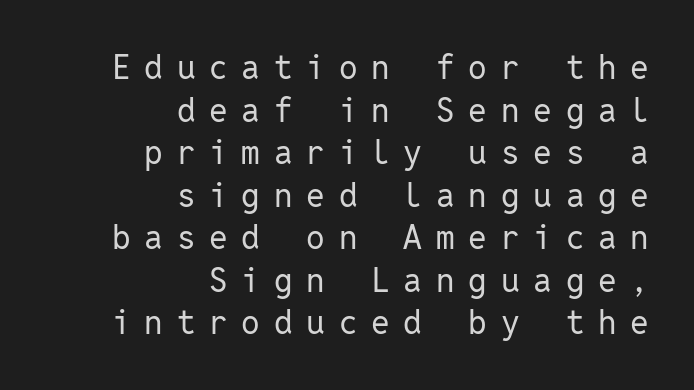
Q: Is the text bold? A: No.
Q: Is the text italic (slanted)? A: No, it is upright.
Q: Is the typeface a serif or a sans-serif typeface? A: Sans-serif.
Q: Is the text underlined? A: No.
Q: How is the paragraph aligned? A: Right-aligned.
Q: Is the spacing between letters normal or unusually wide? A: Unusually wide.
Q: Is the spacing between lines tight, normal or loose? A: Normal.
Q: Width (condensed, normal, or wide)? A: Normal.
Q: Stroke contrast? A: Low.
Q: x-height? A: Medium.
Q: Monospaced? A: Yes.
